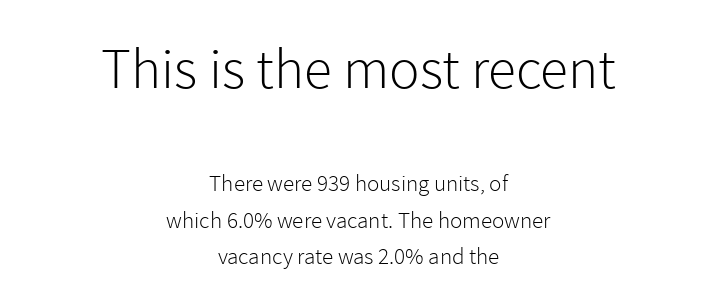
{"serif": "no", "italic": "no", "bold": "no", "weight": "light", "width": "normal", "x_height": "medium", "monospaced": "no", "underline": "no", "align": "center", "line_spacing": "normal", "line_spacing_ratio": 1.6, "letter_spacing": "normal", "letter_spacing_em": 0.0, "larger_block": "first", "size_ratio": 2.48, "glyph_px": 57}
